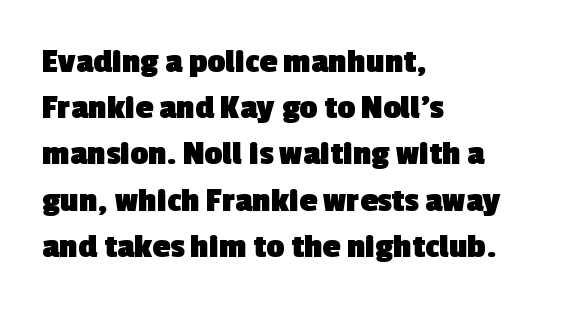
The image shows 35 px heavy sans-serif type; set left-aligned, normal line spacing (1.32x), normal letter spacing, not underlined; a medium x-height.
